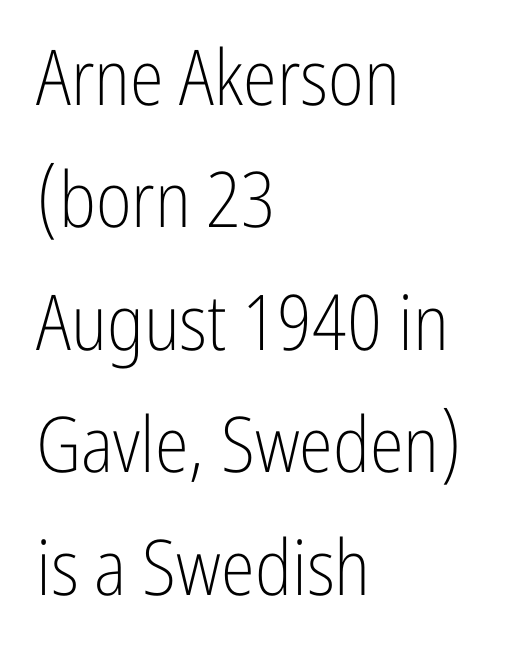
The image shows 77 px light, condensed sans-serif type, upright; set left-aligned, normal line spacing (1.59x), normal letter spacing, not underlined; low stroke contrast and a medium x-height.
